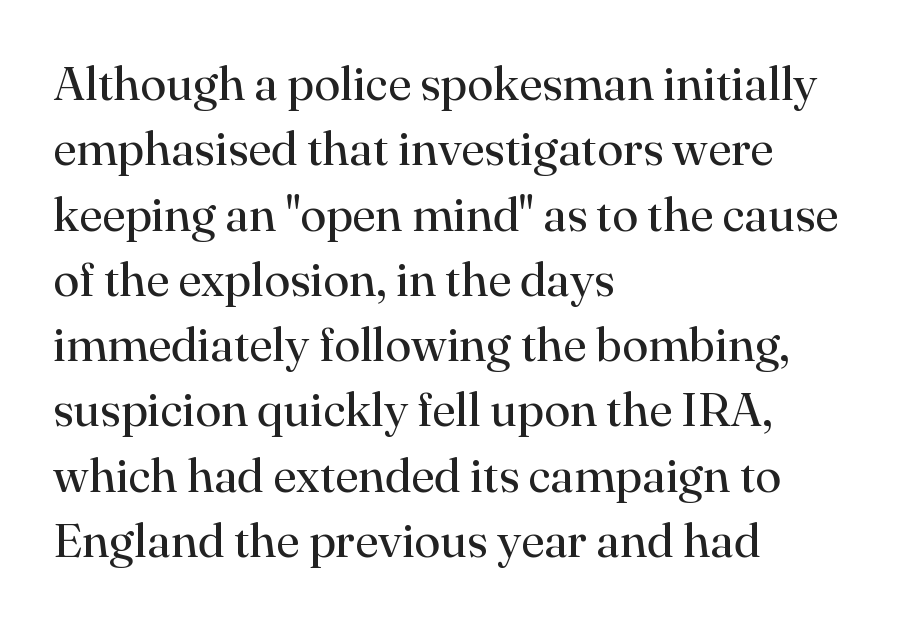
Q: Is the text bold? A: No.
Q: Is the text italic (slanted)? A: No, it is upright.
Q: Is the typeface a serif or a sans-serif typeface? A: Serif.
Q: Is the text underlined? A: No.
Q: How is the paragraph aligned? A: Left-aligned.
Q: Is the spacing between letters normal or unusually wide? A: Normal.
Q: Is the spacing between lines tight, normal or loose? A: Normal.
Q: Width (condensed, normal, or wide)? A: Normal.
Q: Stroke contrast? A: High.
Q: x-height? A: Small.
Q: Monospaced? A: No.
